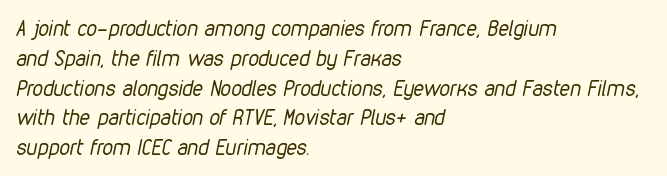
The image shows 21 px text type, italic (leaning right); set left-aligned, normal line spacing (1.42x), normal letter spacing, not underlined.
